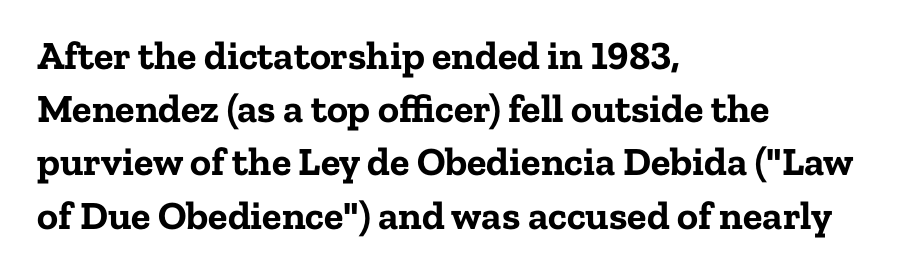
{"serif": "yes", "italic": "no", "bold": "yes", "weight": "bold", "width": "normal", "stroke_contrast": "low", "x_height": "medium", "monospaced": "no", "underline": "no", "align": "left", "line_spacing": "normal", "line_spacing_ratio": 1.33, "letter_spacing": "normal", "letter_spacing_em": 0.0, "glyph_px": 40}
